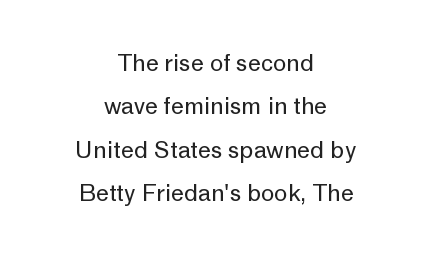
The image shows 23 px text type, upright; set centered, line spacing 1.89x, normal letter spacing, not underlined.
